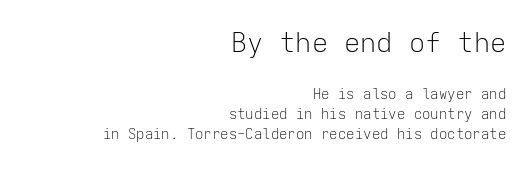
Honestly, there is no underline to notice here at all. Compared with typical paragraphs, the rows here are spaced about the same. Here the glyphs are tracked normally, forming tight word shapes. No italicization has been applied; the sample stays upright.
